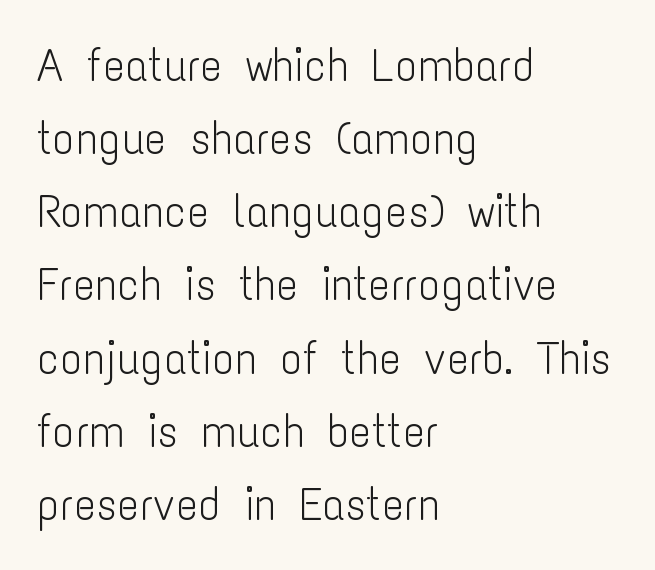
{"serif": "no", "italic": "no", "bold": "no", "weight": "light", "width": "condensed", "stroke_contrast": "low", "x_height": "medium", "monospaced": "no", "underline": "no", "align": "left", "line_spacing": "normal", "line_spacing_ratio": 1.59, "letter_spacing": "normal", "letter_spacing_em": 0.0, "glyph_px": 46}
